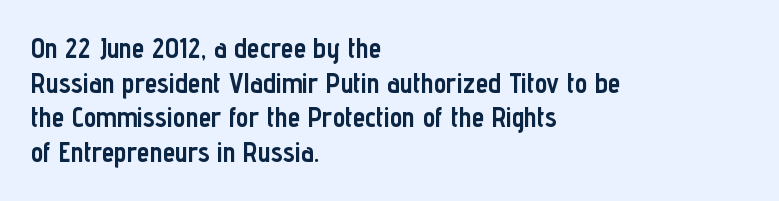
Short note: letters normally spaced. These lines are rendered in a variable-pitch font. These lines are composed in type without serifs. Each row of text sits above clean, open space.
